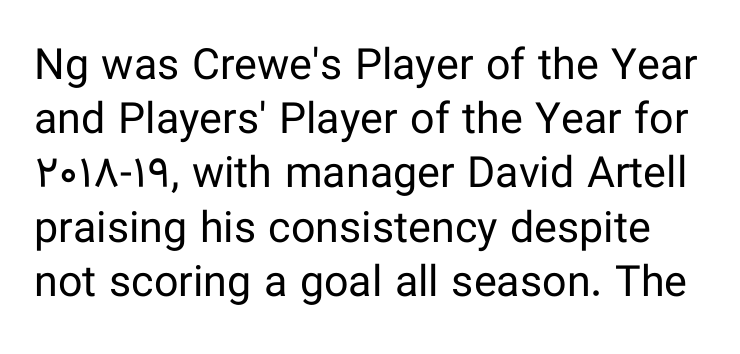
The image shows 43 px regular-weight sans-serif type, upright; set normal line spacing (1.26x), normal letter spacing, not underlined; low stroke contrast and a medium x-height.
